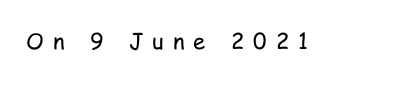
Q: Is the text bold? A: No.
Q: Is the text italic (slanted)? A: No, it is upright.
Q: Is the text underlined? A: No.
Q: Is the spacing between letters normal or unusually wide? A: Unusually wide.
